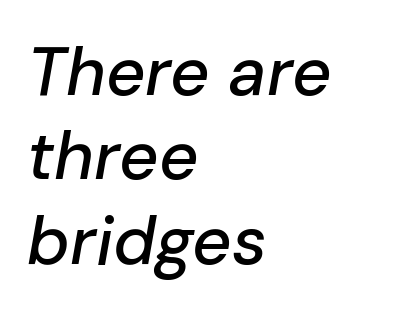
The image shows 68 px text type, italic (leaning right); set left-aligned, line spacing 1.24x, normal letter spacing, not underlined; low stroke contrast and a medium x-height.
